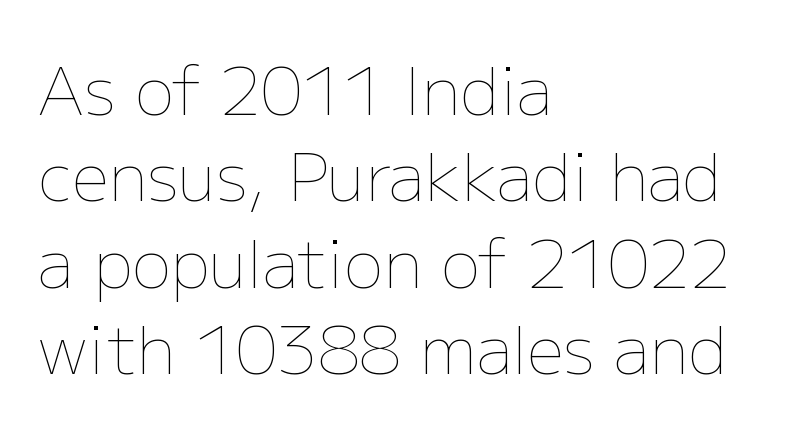
What's the leading like? Ordinary, nothing unusual. Nobody drew a line under any word here. The line texture is even and compact thanks to regular tracking. Horizontally, the lines are justified to the leading edge only. Do the characters align in a grid? No, the font is proportional.
